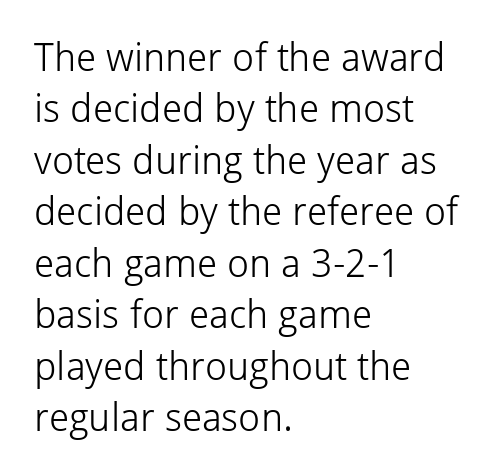
The image shows 39 px light sans-serif type, upright; set left-aligned, normal line spacing (1.32x), normal letter spacing, not underlined; low stroke contrast and a medium x-height.
